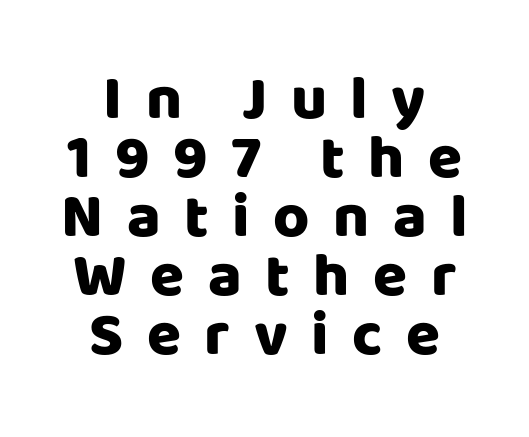
The image shows 62 px heavy sans-serif type, upright; set centered, tight line spacing (0.95x), unusually wide letter spacing (+0.38 em), not underlined; low stroke contrast and a large x-height.
